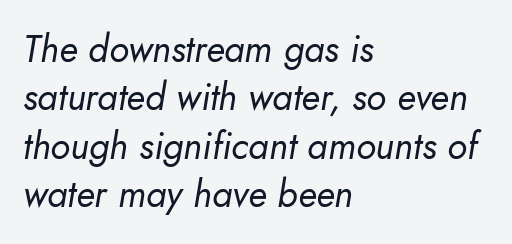
The image shows 37 px regular-weight type, italic (leaning right); set left-aligned, normal line spacing (1.31x), normal letter spacing, not underlined; low stroke contrast and a small x-height.
